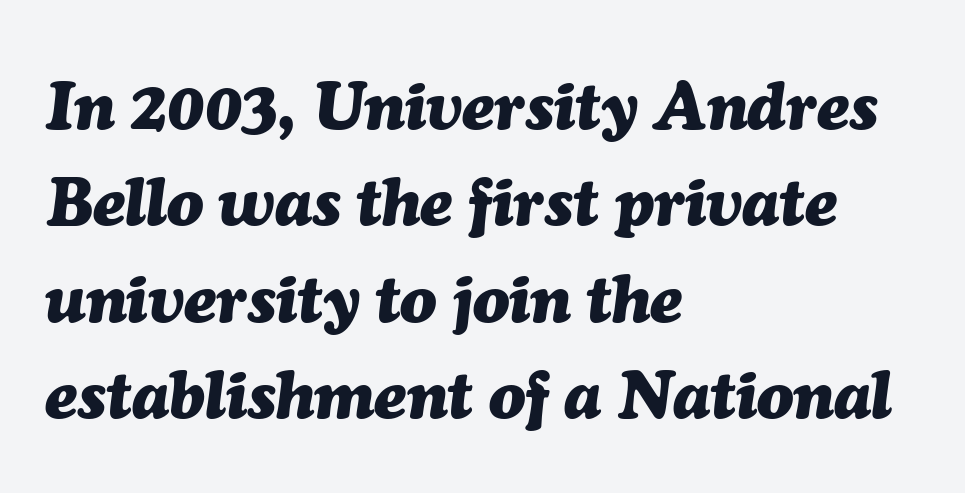
Any mark beneath the type? The region is blank. The glyphs look as if they've been sheared to an angle. Each glyph is drawn with heavy, bold strokes. The paragraph has a hard left edge and a soft right edge. Default kerning and tracking; the words read as compact shapes. These lines sit exactly where default settings would place them.
